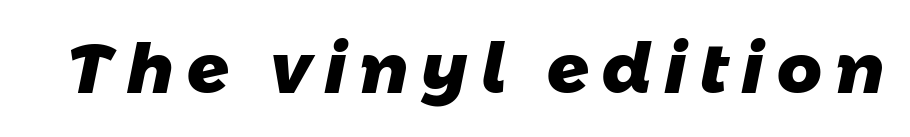
The image shows 69 px heavy sans-serif type; set not underlined; low stroke contrast and a medium x-height.
